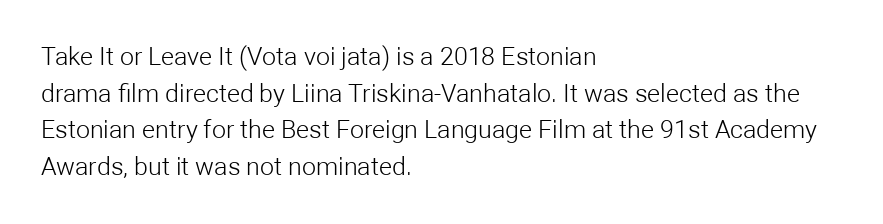
{"italic": "no", "bold": "no", "underline": "no", "align": "left", "line_spacing": "normal", "line_spacing_ratio": 1.47, "letter_spacing": "normal", "letter_spacing_em": 0.0, "glyph_px": 25}
